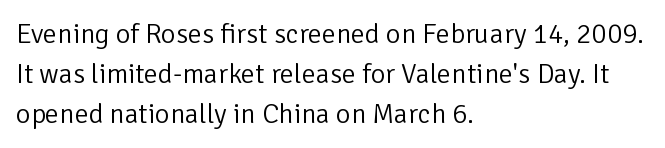
{"serif": "no", "italic": "no", "bold": "no", "weight": "light", "width": "normal", "stroke_contrast": "low", "x_height": "medium", "monospaced": "no", "underline": "no", "align": "left", "line_spacing": "normal", "line_spacing_ratio": 1.42, "letter_spacing": "normal", "letter_spacing_em": 0.0, "glyph_px": 28}
